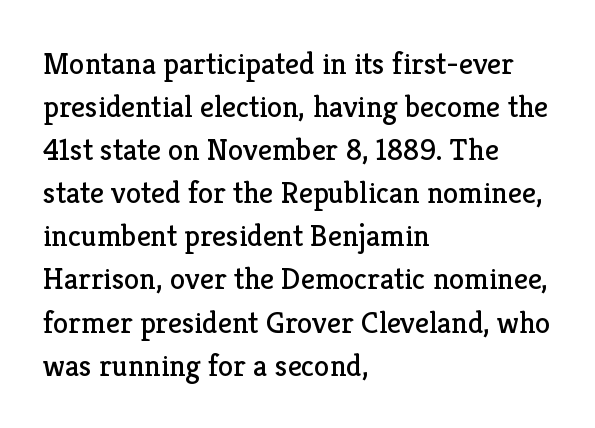
{"serif": "yes", "italic": "no", "bold": "no", "weight": "regular", "width": "normal", "stroke_contrast": "low", "x_height": "medium", "monospaced": "no", "underline": "no", "align": "left", "line_spacing": "normal", "line_spacing_ratio": 1.39, "letter_spacing": "normal", "letter_spacing_em": 0.0, "glyph_px": 31}
